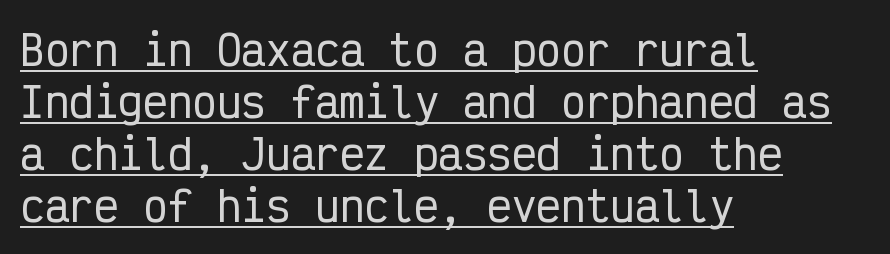
Fixed-width glyphs throughout — classic coding-font behaviour. Students, observe: this is what conventionally led text looks like. Every word sits above its own underline. The face used here is rendered with its standard letterfit. The setting favours the left margin, as ordinary paragraphs usually do.
